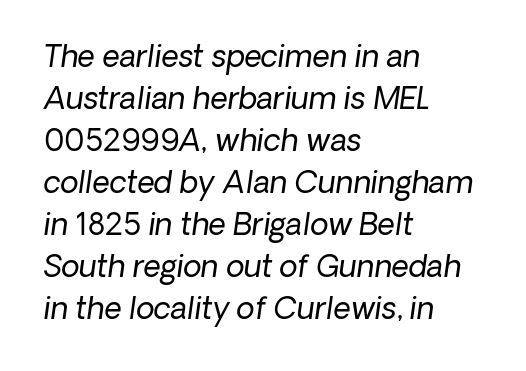
Q: Is the text bold? A: No.
Q: Is the text italic (slanted)? A: Yes, it leans right by about 8 degrees.
Q: Is the text underlined? A: No.
Q: How is the paragraph aligned? A: Left-aligned.
Q: Is the spacing between letters normal or unusually wide? A: Normal.
Q: Is the spacing between lines tight, normal or loose? A: Normal.
Q: Width (condensed, normal, or wide)? A: Normal.
Q: Stroke contrast? A: Low.
Q: x-height? A: Medium.
Q: Monospaced? A: No.
